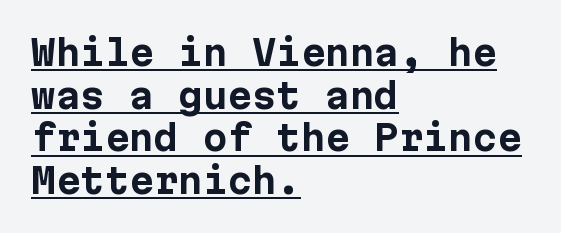
The image shows 35 px bold sans-serif type, upright; set left-aligned, line spacing 1.22x, normal letter spacing, underlined; low stroke contrast and a medium x-height.
